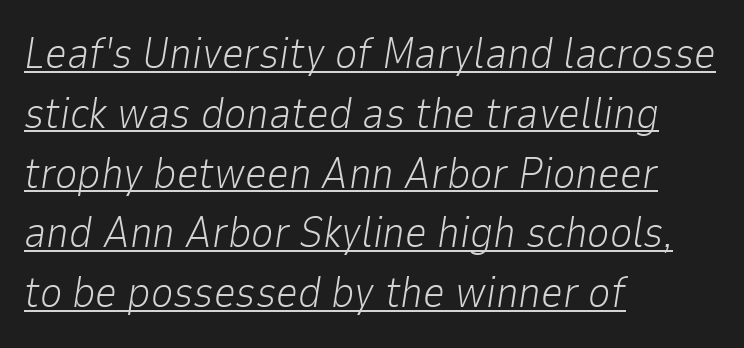
{"italic": "yes", "lean": "right", "slant_degrees": 9, "bold": "no", "weight": "light", "width": "normal", "stroke_contrast": "low", "x_height": "medium", "monospaced": "no", "underline": "yes", "align": "left", "line_spacing": "normal", "line_spacing_ratio": 1.39, "letter_spacing": "normal", "letter_spacing_em": 0.0, "glyph_px": 43}
